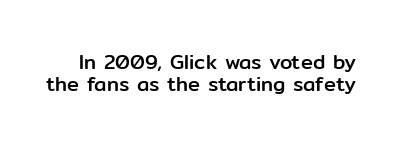
Q: Is the text italic (slanted)? A: No, it is upright.
Q: Is the text underlined? A: No.
Q: Is the spacing between letters normal or unusually wide? A: Normal.
Q: Is the spacing between lines tight, normal or loose? A: Tight.
